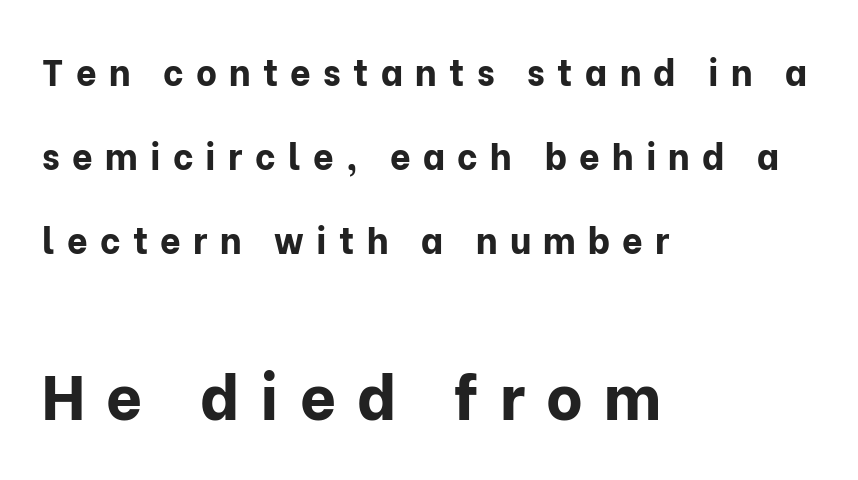
{"serif": "no", "italic": "no", "bold": "yes", "weight": "bold", "width": "normal", "stroke_contrast": "low", "x_height": "medium", "monospaced": "no", "underline": "no", "align": "left", "line_spacing": "loose", "line_spacing_ratio": 2.33, "letter_spacing": "wide", "letter_spacing_em": 0.34, "larger_block": "second", "size_ratio": 1.75, "glyph_px": 63}
